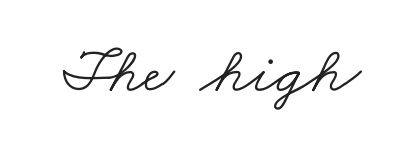
Q: Is the text bold? A: No.
Q: Is the typeface a serif or a sans-serif typeface? A: Serif.
Q: Is the text underlined? A: No.
Q: Is the spacing between letters normal or unusually wide? A: Normal.
Q: Width (condensed, normal, or wide)? A: Wide.
Q: Stroke contrast? A: Low.
Q: x-height? A: Small.
Q: Monospaced? A: No.
